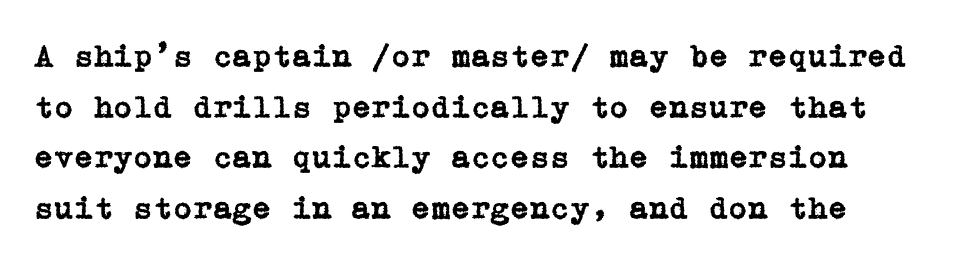
{"serif": "yes", "italic": "no", "width": "normal", "stroke_contrast": "low", "x_height": "medium", "underline": "no", "line_spacing": "normal", "line_spacing_ratio": 1.58, "letter_spacing": "normal", "letter_spacing_em": 0.0, "glyph_px": 32}
